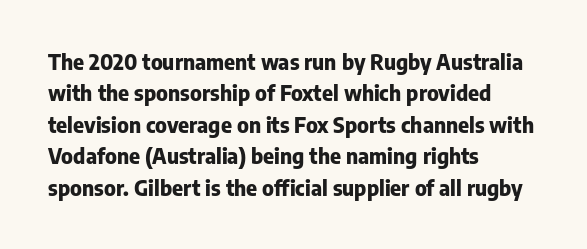
Set as a true bold cut, around the 700 mark. You can tell it's not italic because the verticals are truly vertical. Horizontally, the lines are justified to the leading edge only. Evenly set lines give the paragraph a standard silhouette. Just letters on the line, the space beneath them empty. Compared with typical body copy, the letter spacing here is the same.
